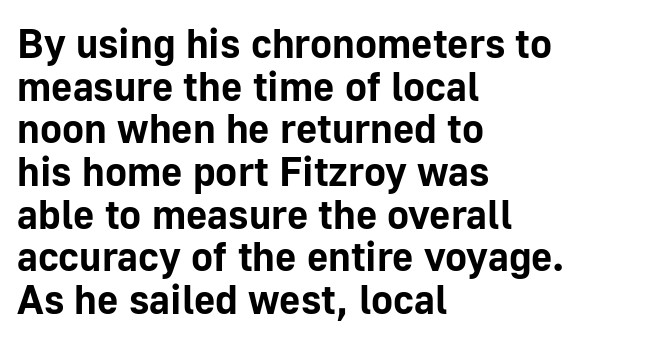
The image shows 41 px bold sans-serif type, upright; set left-aligned, tight line spacing (1.04x), normal letter spacing, not underlined; low stroke contrast and a medium x-height.
